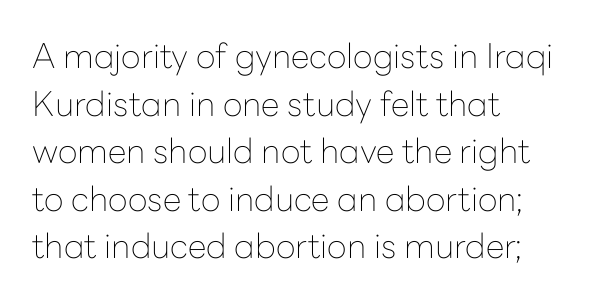
The image shows 34 px thin sans-serif type, upright; set left-aligned, normal line spacing (1.4x), normal letter spacing, not underlined; low stroke contrast and a medium x-height.
